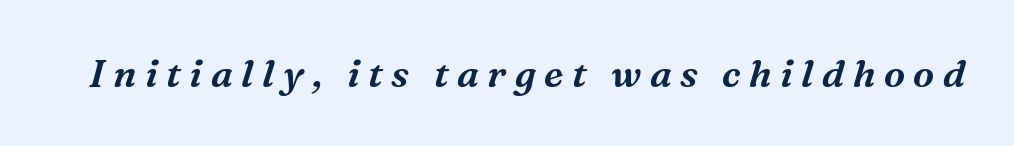
{"serif": "yes", "italic": "yes", "lean": "right", "slant_degrees": 16, "width": "normal", "stroke_contrast": "medium", "x_height": "medium", "monospaced": "no", "underline": "no", "letter_spacing": "wide", "letter_spacing_em": 0.22, "glyph_px": 38}
